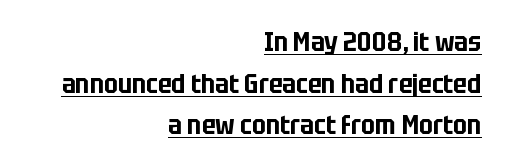
The image shows 27 px text type, upright; set right-aligned, normal line spacing (1.54x), normal letter spacing, underlined.
